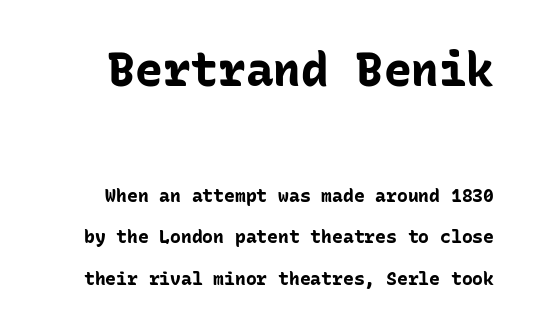
The image shows 46 px bold sans-serif type, upright, monospaced; set loose line spacing (2.29x), normal letter spacing, not underlined; the first (top) block is 2.56x larger; low stroke contrast and a medium x-height.
